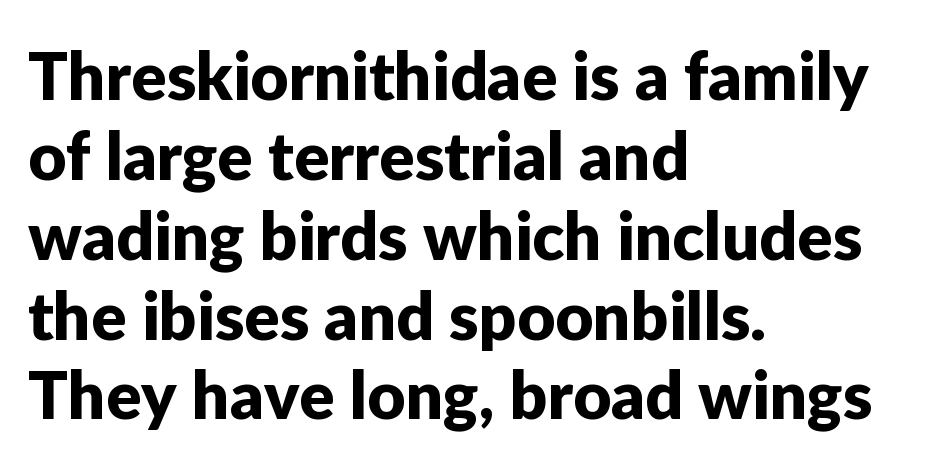
The image shows 66 px sans-serif type, upright; set left-aligned, line spacing 1.21x, normal letter spacing, not underlined; low stroke contrast and a medium x-height.
